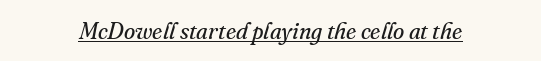
Style check: oblique. Counters stay open thanks to moderate or lighter strokes. Observe the ordinary spacing: letters are neighbours, not strangers. Check the space under the baseline: a stroke is drawn there.
